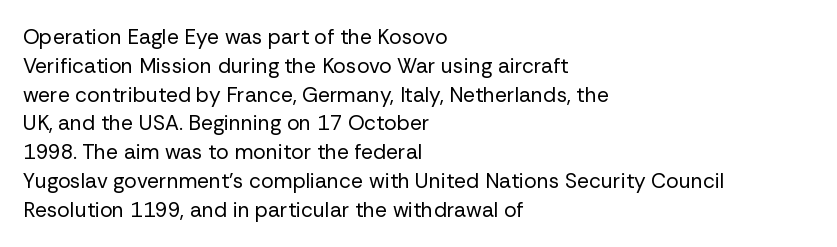
Q: Is the text bold? A: No.
Q: Is the text italic (slanted)? A: No, it is upright.
Q: Is the text underlined? A: No.
Q: How is the paragraph aligned? A: Left-aligned.
Q: Is the spacing between letters normal or unusually wide? A: Normal.
Q: Is the spacing between lines tight, normal or loose? A: Normal.
